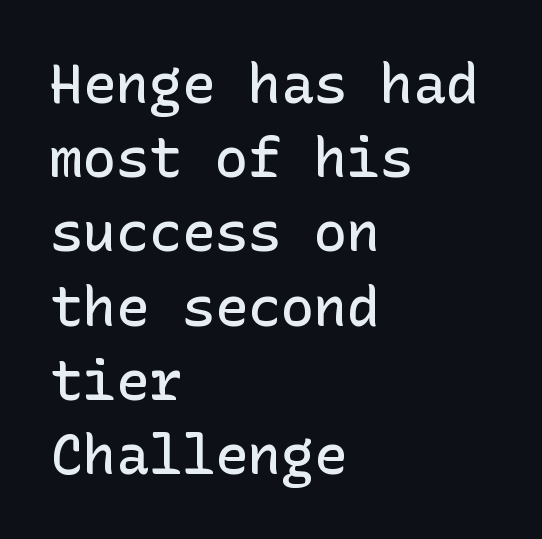
{"serif": "no", "italic": "no", "bold": "semi", "weight": "semibold", "width": "normal", "stroke_contrast": "low", "x_height": "medium", "underline": "no", "align": "left", "line_spacing": "normal", "line_spacing_ratio": 1.35, "letter_spacing": "normal", "letter_spacing_em": 0.0, "glyph_px": 55}
